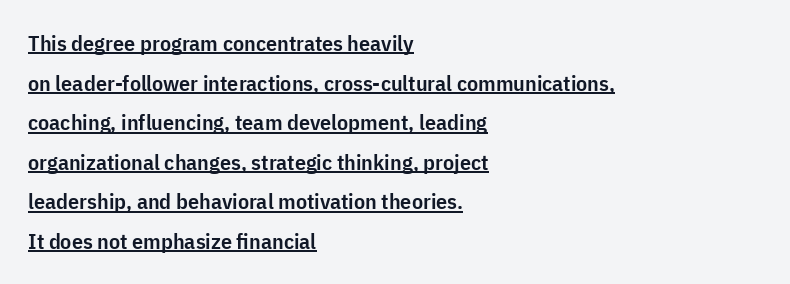
Q: Is the text bold? A: Semi-bold.
Q: Is the text italic (slanted)? A: No, it is upright.
Q: Is the text underlined? A: Yes.
Q: How is the paragraph aligned? A: Left-aligned.
Q: Is the spacing between letters normal or unusually wide? A: Normal.
